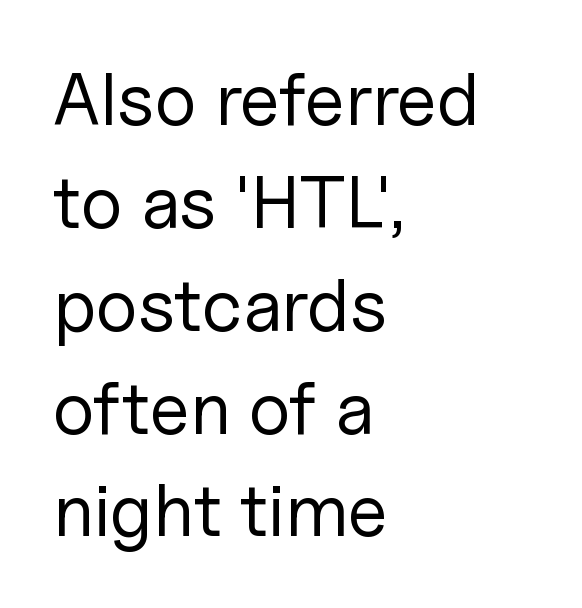
The image shows 74 px regular-weight sans-serif type, upright; set left-aligned, normal line spacing (1.39x), normal letter spacing, not underlined; low stroke contrast and a medium x-height.
